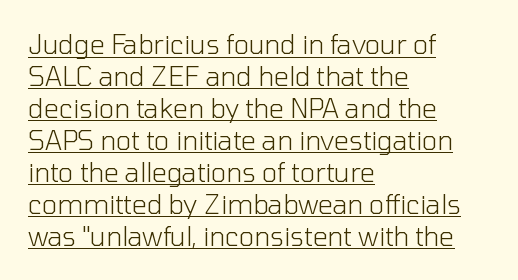
The specimen includes a rule beneath the text block's lines. Horizontally, the lines are justified to the leading edge only. How are the letters spaced? Ordinarily, with no added tracking. Letters have the restrained weight of plain body copy at most.
